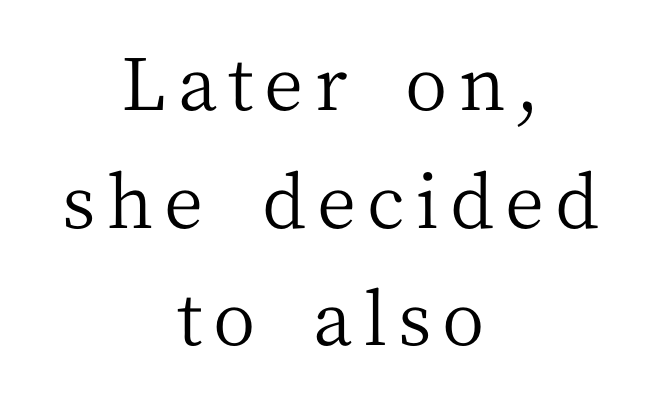
The image shows 73 px regular-weight serif type, upright; set centered, normal line spacing (1.61x), not underlined; medium stroke contrast and a medium x-height.
